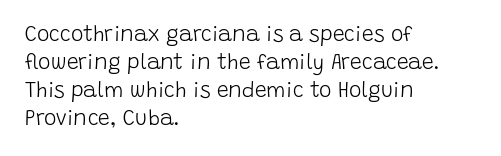
The paragraph has a hard left edge and a soft right edge. Rows of type keep a routine distance in the vertical direction. The letters sit at their default tracking, neither squeezed nor spread. Posture: vertical.
